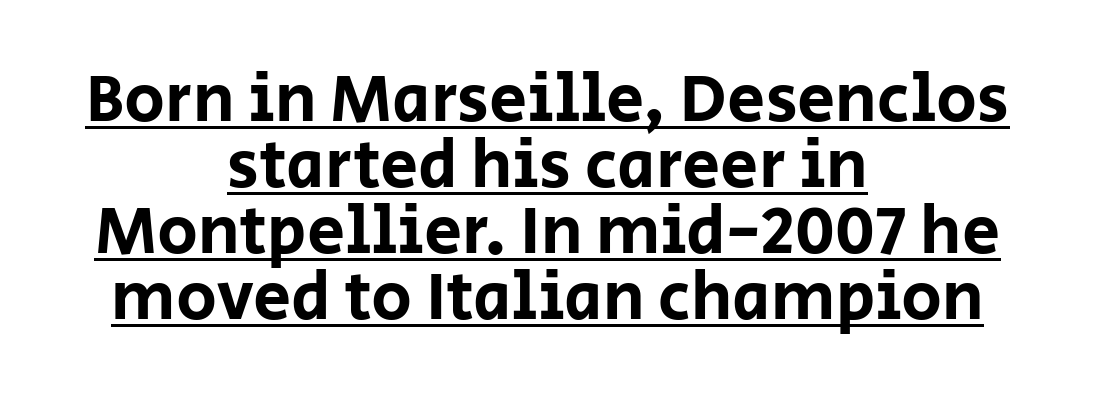
The glyphs are accompanied by a horizontal stroke just below them. A typesetter would call this zero additional tracking. The leading is snug, giving the passage a crowded texture. The letters advance in unequal steps, a hallmark of proportional type.
